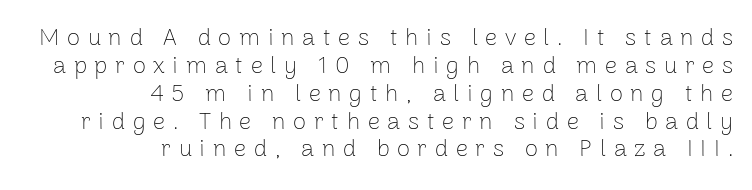
Q: Is the text bold? A: No.
Q: Is the text italic (slanted)? A: No, it is upright.
Q: Is the text underlined? A: No.
Q: How is the paragraph aligned? A: Right-aligned.
Q: Is the spacing between letters normal or unusually wide? A: Unusually wide.
